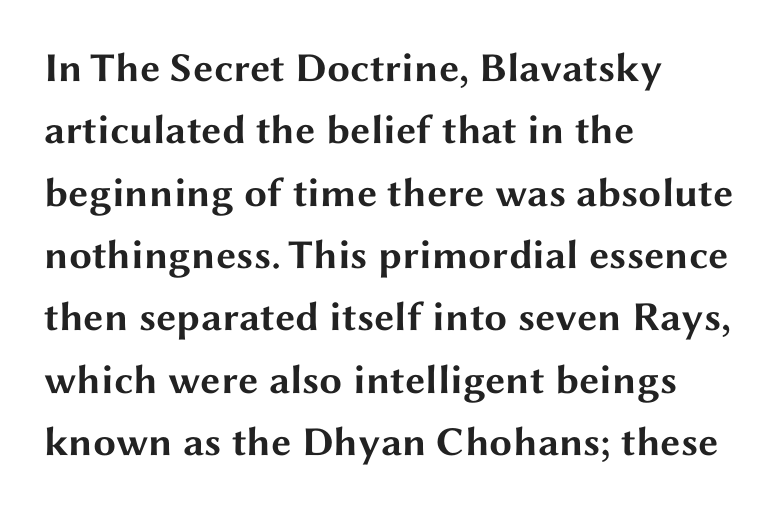
The image shows 41 px bold, wide sans-serif type, upright; set left-aligned, normal line spacing (1.52x), normal letter spacing, not underlined; medium stroke contrast and a medium x-height.
